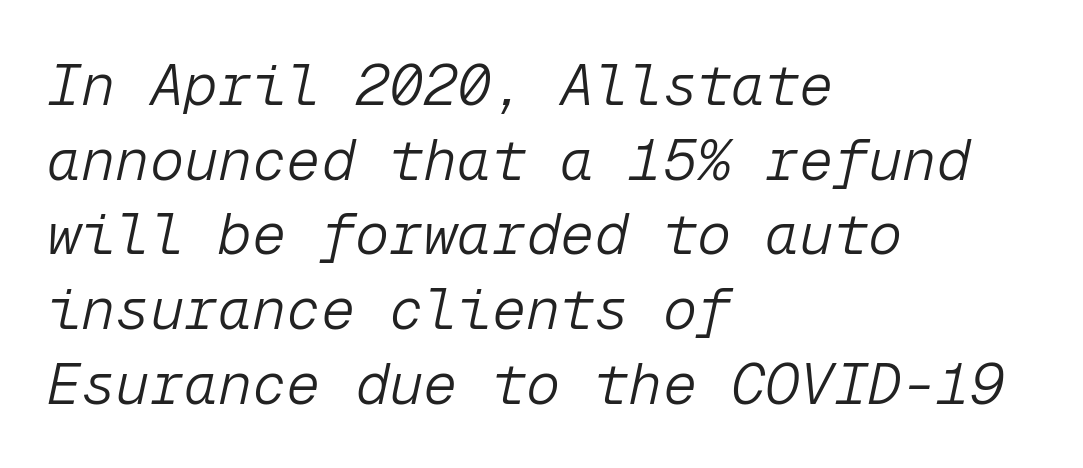
Q: Is the text bold? A: No.
Q: Is the text italic (slanted)? A: Yes, it leans right by about 12 degrees.
Q: Is the text underlined? A: No.
Q: How is the paragraph aligned? A: Left-aligned.
Q: Is the spacing between letters normal or unusually wide? A: Normal.
Q: Is the spacing between lines tight, normal or loose? A: Normal.
Q: Width (condensed, normal, or wide)? A: Normal.
Q: Stroke contrast? A: Low.
Q: x-height? A: Medium.
Q: Monospaced? A: Yes.
